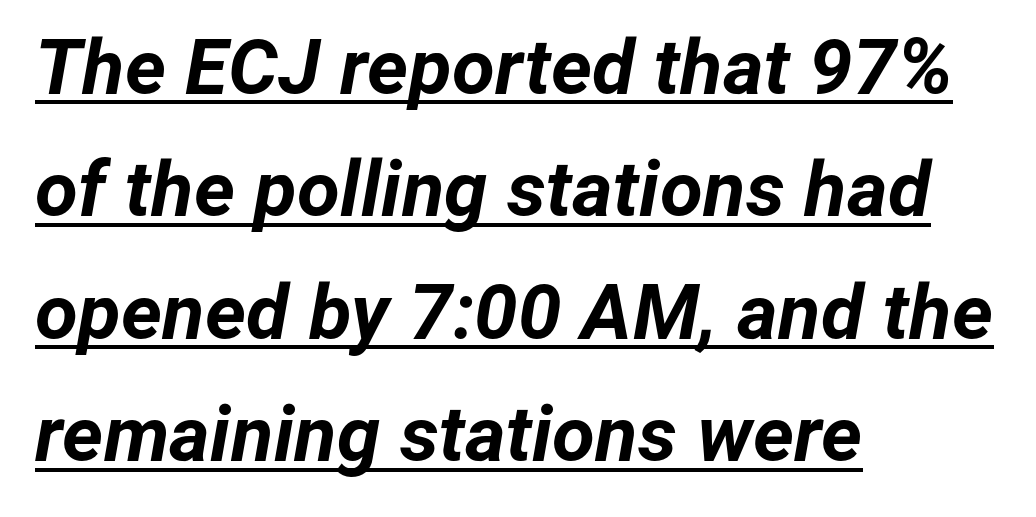
Q: Is the text bold? A: Yes.
Q: Is the text italic (slanted)? A: Yes, it leans right by about 12 degrees.
Q: Is the text underlined? A: Yes.
Q: How is the paragraph aligned? A: Left-aligned.
Q: Is the spacing between letters normal or unusually wide? A: Normal.
Q: Is the spacing between lines tight, normal or loose? A: Normal.
Q: Width (condensed, normal, or wide)? A: Normal.
Q: Stroke contrast? A: Low.
Q: x-height? A: Medium.
Q: Monospaced? A: No.
